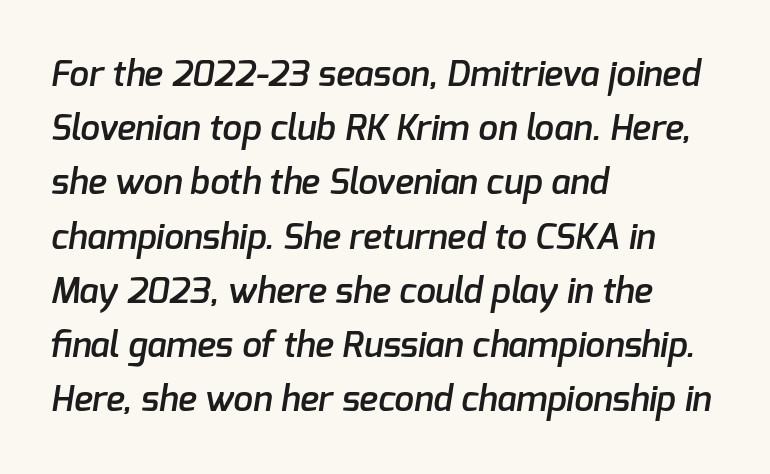
Q: Is the text bold? A: Semi-bold.
Q: Is the typeface a serif or a sans-serif typeface? A: Sans-serif.
Q: Is the text underlined? A: No.
Q: How is the paragraph aligned? A: Left-aligned.
Q: Is the spacing between letters normal or unusually wide? A: Normal.
Q: Is the spacing between lines tight, normal or loose? A: Normal.
Q: Width (condensed, normal, or wide)? A: Normal.
Q: Stroke contrast? A: Low.
Q: x-height? A: Medium.
Q: Monospaced? A: No.
